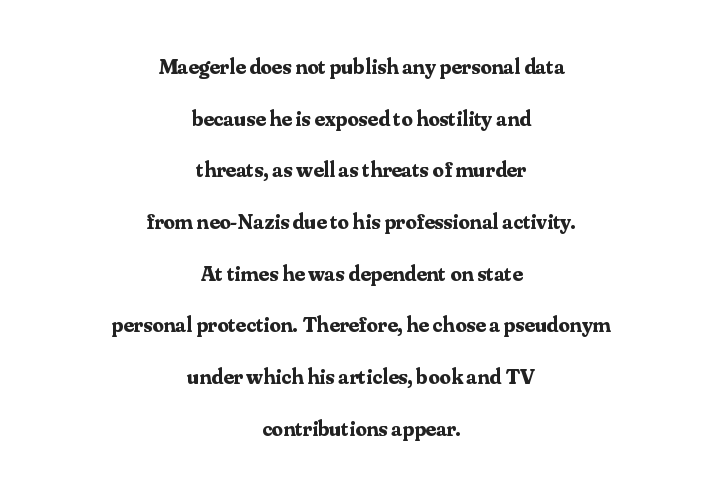
{"italic": "no", "bold": "yes", "underline": "no", "align": "center", "line_spacing": "loose", "line_spacing_ratio": 2.35, "letter_spacing": "normal", "letter_spacing_em": 0.0, "glyph_px": 22}
